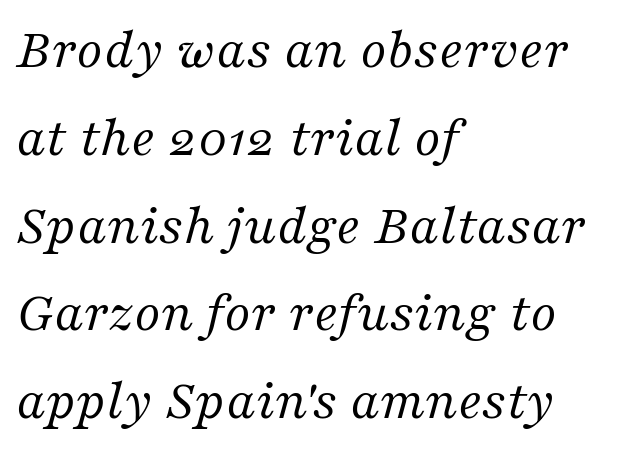
Only glyphs here, with clear space below each row. Quick note: italic. These lines are rendered in a variable-pitch font. The text block is weighted toward the left margin, trailing off unevenly rightward. Nobody touched the tracking dial on this one.
